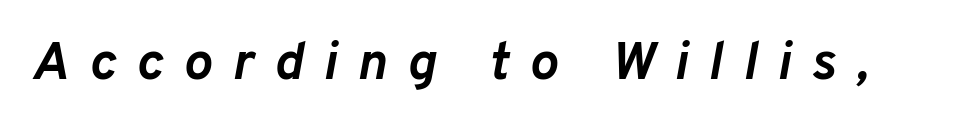
{"italic": "yes", "lean": "right", "slant_degrees": 10, "bold": "yes", "weight": "semibold", "width": "normal", "stroke_contrast": "low", "x_height": "medium", "monospaced": "no", "underline": "no", "letter_spacing": "wide", "letter_spacing_em": 0.37, "glyph_px": 54}
